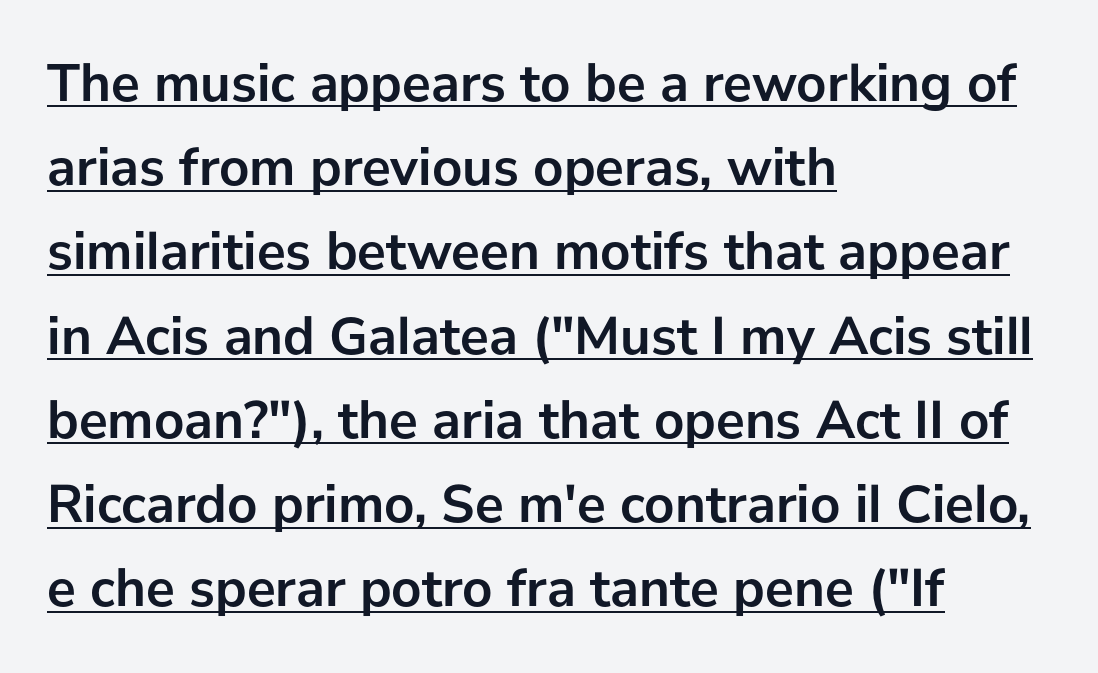
Q: Is the text bold? A: Yes.
Q: Is the text italic (slanted)? A: No, it is upright.
Q: Is the typeface a serif or a sans-serif typeface? A: Sans-serif.
Q: Is the text underlined? A: Yes.
Q: How is the paragraph aligned? A: Left-aligned.
Q: Is the spacing between letters normal or unusually wide? A: Normal.
Q: Is the spacing between lines tight, normal or loose? A: Normal.
Q: Width (condensed, normal, or wide)? A: Normal.
Q: Stroke contrast? A: Low.
Q: x-height? A: Medium.
Q: Monospaced? A: No.
